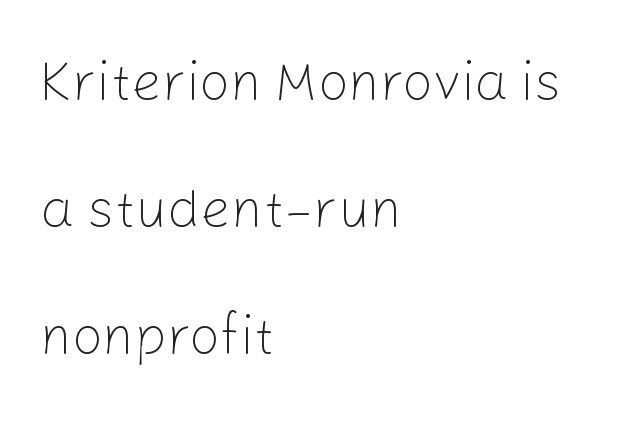
Spacing between characters is what you'd get straight out of the box. Vertically, the passage feels expansive, rows floating well apart. Leftover space on each line is placed entirely after the last word. Note: no serifs on the glyphs.
